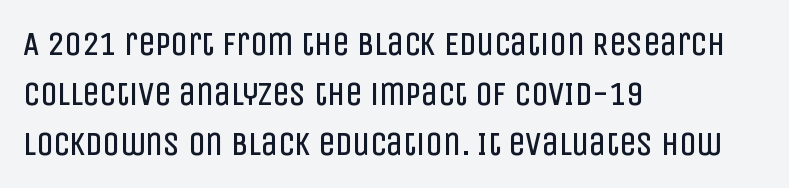
The image shows 34 px regular-weight, condensed sans-serif type, upright; set left-aligned, normal line spacing (1.47x), normal letter spacing, not underlined; low stroke contrast and a large x-height.
